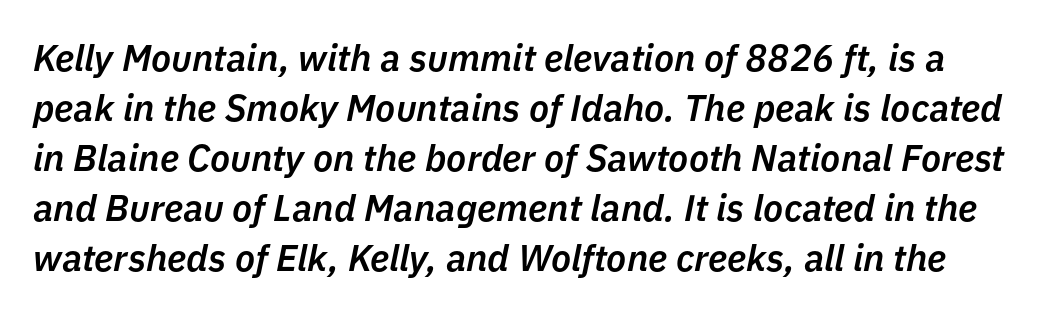
The image shows 37 px semibold type, italic (leaning right); set normal line spacing (1.35x), normal letter spacing, not underlined; low stroke contrast and a medium x-height.
